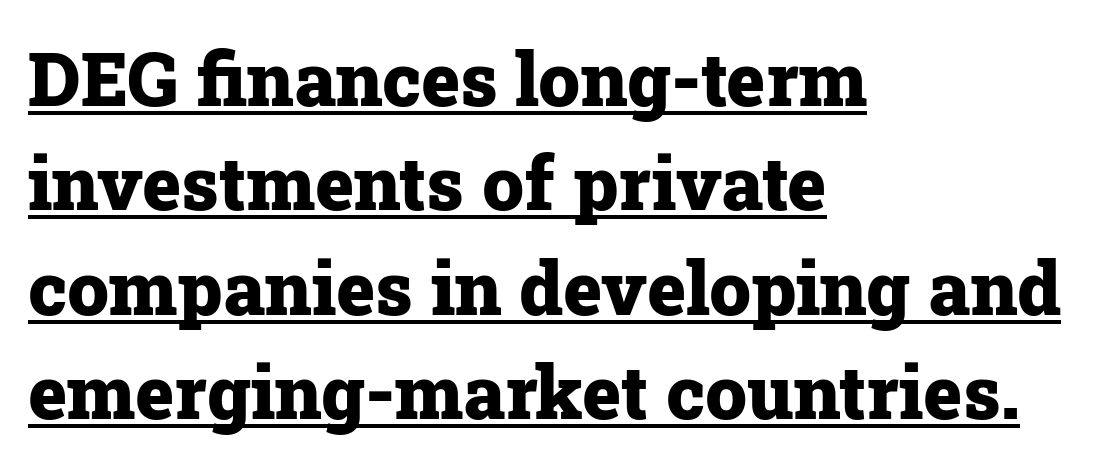
{"serif": "yes", "italic": "no", "bold": "yes", "weight": "heavy", "width": "normal", "stroke_contrast": "low", "x_height": "medium", "monospaced": "no", "underline": "yes", "align": "left", "line_spacing": "normal", "line_spacing_ratio": 1.41, "letter_spacing": "normal", "letter_spacing_em": 0.0, "glyph_px": 74}
